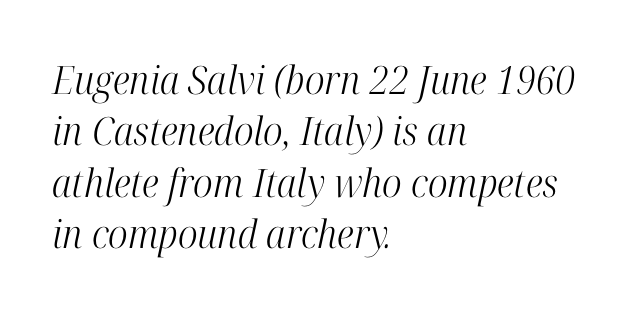
Q: Is the text bold? A: No.
Q: Is the text italic (slanted)? A: Yes, it leans right by about 12 degrees.
Q: Is the typeface a serif or a sans-serif typeface? A: Serif.
Q: Is the text underlined? A: No.
Q: How is the paragraph aligned? A: Left-aligned.
Q: Is the spacing between letters normal or unusually wide? A: Normal.
Q: Is the spacing between lines tight, normal or loose? A: Normal.
Q: Width (condensed, normal, or wide)? A: Condensed.
Q: Stroke contrast? A: High.
Q: x-height? A: Medium.
Q: Monospaced? A: No.
